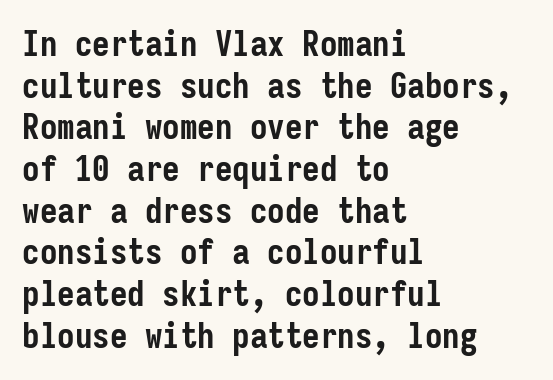
Q: Is the text bold? A: Yes.
Q: Is the text italic (slanted)? A: No, it is upright.
Q: Is the typeface a serif or a sans-serif typeface? A: Sans-serif.
Q: Is the text underlined? A: No.
Q: How is the paragraph aligned? A: Left-aligned.
Q: Is the spacing between letters normal or unusually wide? A: Normal.
Q: Width (condensed, normal, or wide)? A: Condensed.
Q: Stroke contrast? A: Low.
Q: x-height? A: Medium.
Q: Monospaced? A: Yes.
